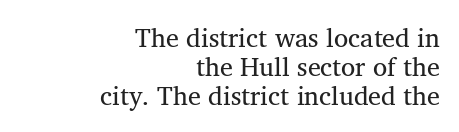
{"italic": "no", "bold": "no", "underline": "no", "align": "right", "line_spacing": "tight", "line_spacing_ratio": 1.12, "letter_spacing": "normal", "letter_spacing_em": 0.0, "glyph_px": 26}
